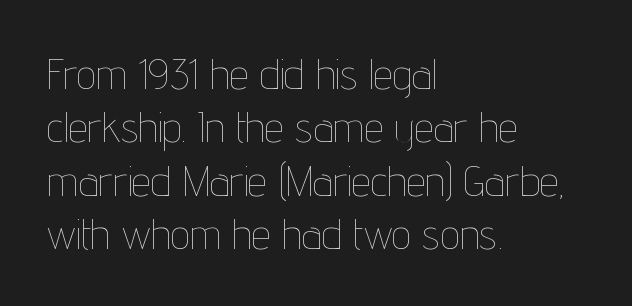
The image shows 43 px thin, condensed type, upright; set left-aligned, line spacing 1.24x, normal letter spacing, not underlined; low stroke contrast and a medium x-height.
